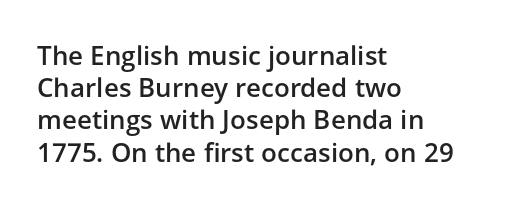
The image shows 26 px text type, upright; set left-aligned, line spacing 1.24x, normal letter spacing, not underlined.
